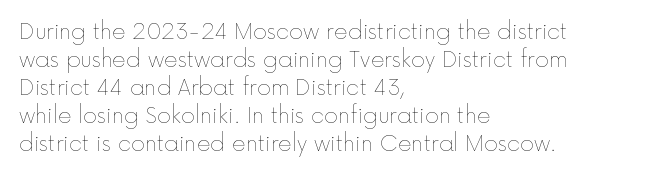
{"italic": "no", "bold": "no", "underline": "no", "align": "left", "line_spacing": "normal", "line_spacing_ratio": 1.33, "letter_spacing": "normal", "letter_spacing_em": 0.0, "glyph_px": 21}
